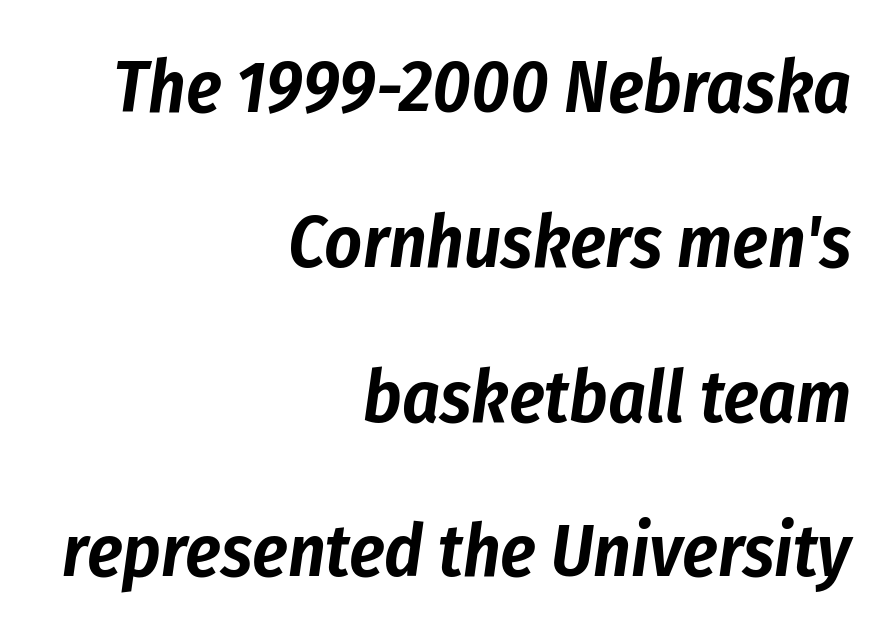
Q: Is the text italic (slanted)? A: Yes, it leans right by about 8 degrees.
Q: Is the text underlined? A: No.
Q: How is the paragraph aligned? A: Right-aligned.
Q: Is the spacing between letters normal or unusually wide? A: Normal.
Q: Is the spacing between lines tight, normal or loose? A: Loose.
Q: Width (condensed, normal, or wide)? A: Condensed.
Q: Stroke contrast? A: Low.
Q: x-height? A: Medium.
Q: Monospaced? A: No.
